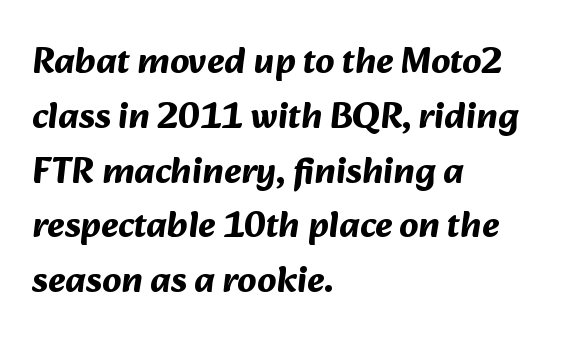
The image shows 37 px bold sans-serif type; set left-aligned, normal line spacing (1.48x), normal letter spacing, not underlined; medium stroke contrast and a medium x-height.
